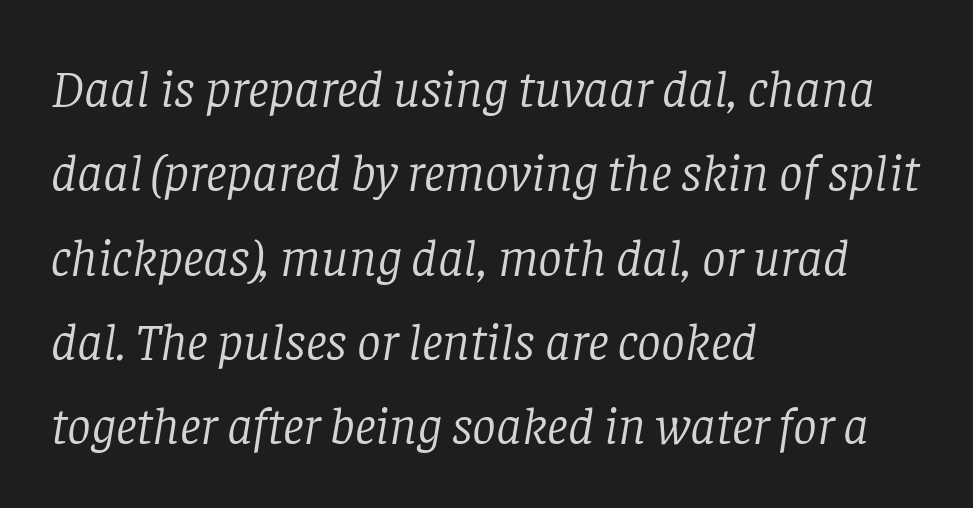
The image shows 53 px light serif type, italic (leaning right); set left-aligned, normal line spacing (1.59x), normal letter spacing, not underlined; low stroke contrast and a large x-height.
